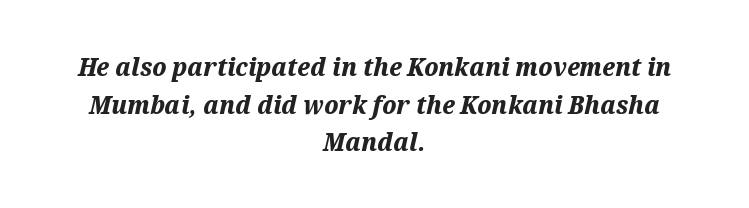
Q: Is the text bold? A: Yes.
Q: Is the text italic (slanted)? A: Yes, it leans right by about 12 degrees.
Q: Is the text underlined? A: No.
Q: How is the paragraph aligned? A: Centered.
Q: Is the spacing between letters normal or unusually wide? A: Normal.
Q: Is the spacing between lines tight, normal or loose? A: Normal.
